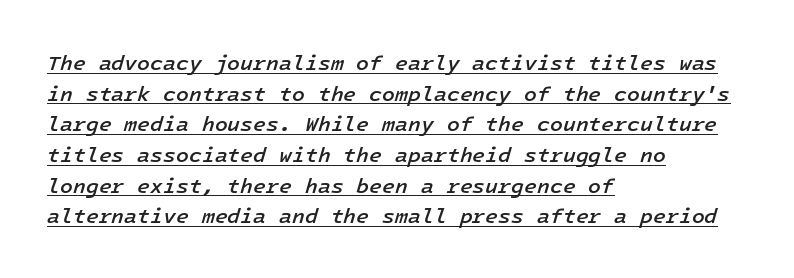
Q: Is the text bold? A: Semi-bold.
Q: Is the text italic (slanted)? A: Yes, it leans right by about 16 degrees.
Q: Is the text underlined? A: Yes.
Q: How is the paragraph aligned? A: Left-aligned.
Q: Is the spacing between letters normal or unusually wide? A: Normal.
Q: Is the spacing between lines tight, normal or loose? A: Normal.
